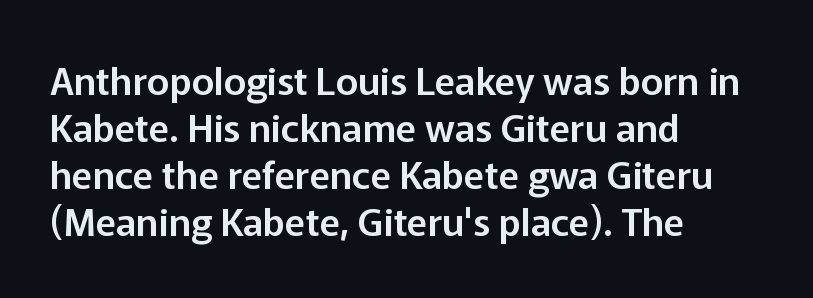
{"serif": "no", "italic": "no", "width": "normal", "stroke_contrast": "low", "x_height": "medium", "monospaced": "no", "underline": "no", "align": "left", "line_spacing_ratio": 1.24, "letter_spacing": "normal", "letter_spacing_em": 0.0, "glyph_px": 38}
